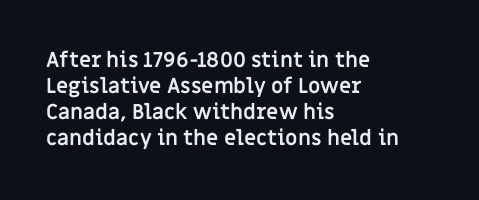
Q: Is the text bold? A: Yes.
Q: Is the text italic (slanted)? A: No, it is upright.
Q: Is the text underlined? A: No.
Q: How is the paragraph aligned? A: Left-aligned.
Q: Is the spacing between letters normal or unusually wide? A: Normal.
